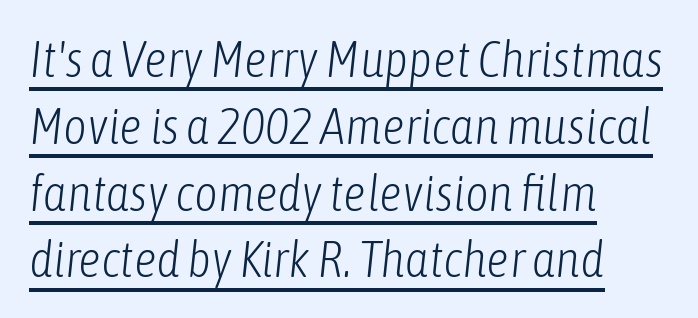
Q: Is the text bold? A: No.
Q: Is the text italic (slanted)? A: Yes, it leans right by about 6 degrees.
Q: Is the text underlined? A: Yes.
Q: How is the paragraph aligned? A: Left-aligned.
Q: Is the spacing between letters normal or unusually wide? A: Normal.
Q: Is the spacing between lines tight, normal or loose? A: Normal.
Q: Width (condensed, normal, or wide)? A: Condensed.
Q: Stroke contrast? A: Low.
Q: x-height? A: Medium.
Q: Monospaced? A: No.
